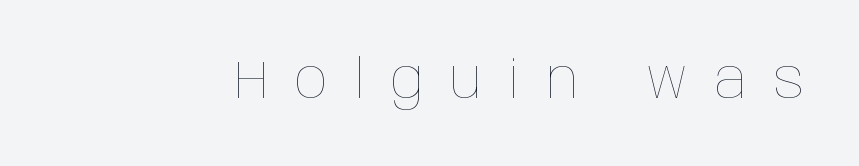
Q: Is the text bold? A: No.
Q: Is the text italic (slanted)? A: No, it is upright.
Q: Is the text underlined? A: No.
Q: Is the spacing between letters normal or unusually wide? A: Unusually wide.
Q: Width (condensed, normal, or wide)? A: Condensed.
Q: Stroke contrast? A: Low.
Q: x-height? A: Large.
Q: Monospaced? A: No.
